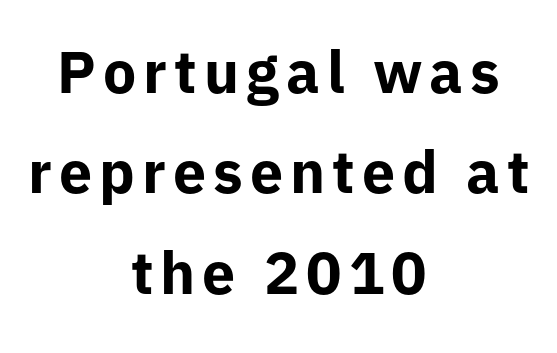
Q: Is the text bold? A: Yes.
Q: Is the text italic (slanted)? A: No, it is upright.
Q: Is the typeface a serif or a sans-serif typeface? A: Sans-serif.
Q: Is the text underlined? A: No.
Q: How is the paragraph aligned? A: Centered.
Q: Is the spacing between lines tight, normal or loose? A: Normal.
Q: Width (condensed, normal, or wide)? A: Normal.
Q: Stroke contrast? A: Low.
Q: x-height? A: Medium.
Q: Monospaced? A: No.
